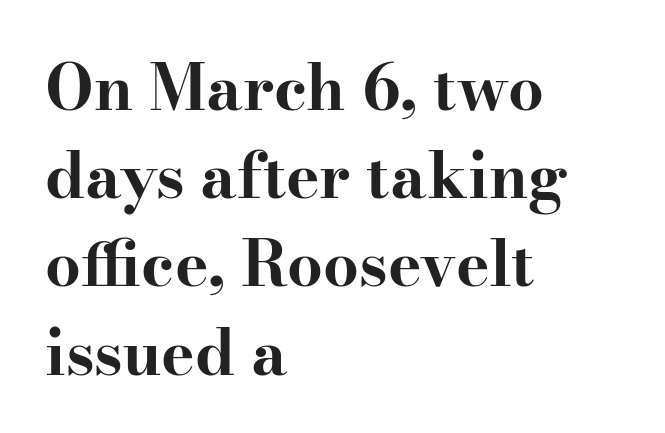
The image shows 63 px bold, wide serif type, upright; set left-aligned, normal line spacing (1.4x), normal letter spacing, not underlined; high stroke contrast and a small x-height.
